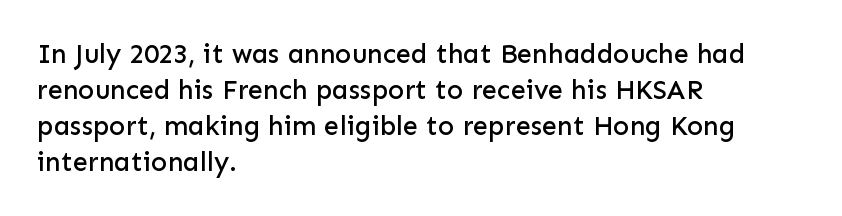
Q: Is the text italic (slanted)? A: No, it is upright.
Q: Is the text underlined? A: No.
Q: How is the paragraph aligned? A: Left-aligned.
Q: Is the spacing between letters normal or unusually wide? A: Normal.
Q: Is the spacing between lines tight, normal or loose? A: Normal.
